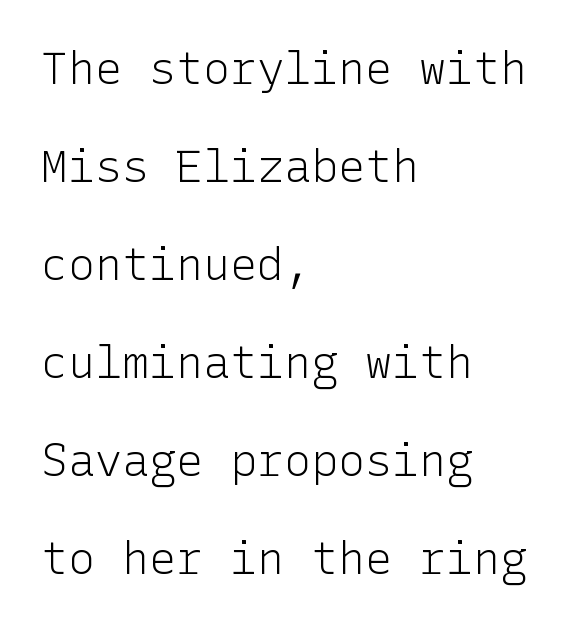
The image shows 45 px light sans-serif type, upright; set left-aligned, loose line spacing (2.18x), normal letter spacing, not underlined; low stroke contrast and a medium x-height.
